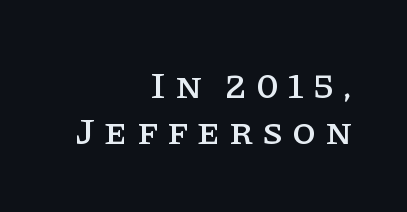
Think of a printed novel: that variable character pitch is what you see here. Plain, unruled lines of type. The text was rendered using a seriffed face with decorative stroke endings. The passage is arranged like a letterhead date or caption credit — flush right. This sample uses expanded letter spacing, leaving extra air between glyphs. Does the lettering tilt? It doesn't — this is upright.
